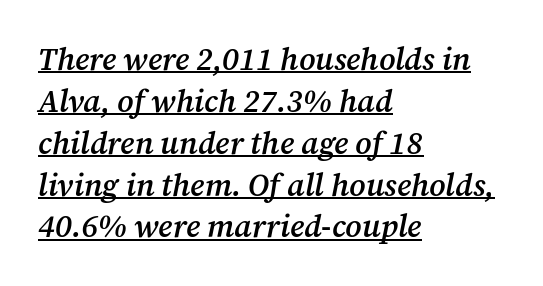
Q: Is the text bold? A: Semi-bold.
Q: Is the text italic (slanted)? A: Yes, it leans right by about 12 degrees.
Q: Is the typeface a serif or a sans-serif typeface? A: Serif.
Q: Is the text underlined? A: Yes.
Q: How is the paragraph aligned? A: Left-aligned.
Q: Is the spacing between letters normal or unusually wide? A: Normal.
Q: Is the spacing between lines tight, normal or loose? A: Normal.
Q: Width (condensed, normal, or wide)? A: Normal.
Q: Stroke contrast? A: Medium.
Q: x-height? A: Medium.
Q: Monospaced? A: No.
